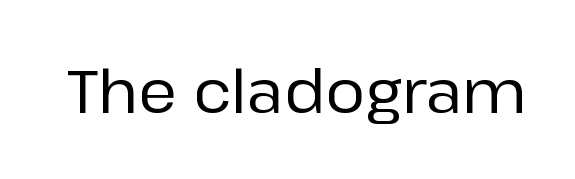
{"serif": "no", "italic": "no", "width": "normal", "stroke_contrast": "low", "x_height": "medium", "monospaced": "no", "underline": "no", "letter_spacing": "normal", "letter_spacing_em": 0.0, "glyph_px": 60}
